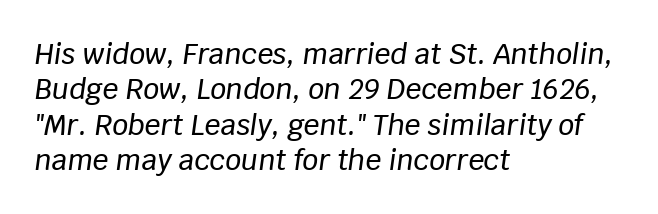
Q: Is the text italic (slanted)? A: Yes, it leans right by about 8 degrees.
Q: Is the text underlined? A: No.
Q: How is the paragraph aligned? A: Left-aligned.
Q: Is the spacing between letters normal or unusually wide? A: Normal.
Q: Is the spacing between lines tight, normal or loose? A: Normal.
Q: Width (condensed, normal, or wide)? A: Normal.
Q: Stroke contrast? A: Low.
Q: x-height? A: Large.
Q: Monospaced? A: No.
